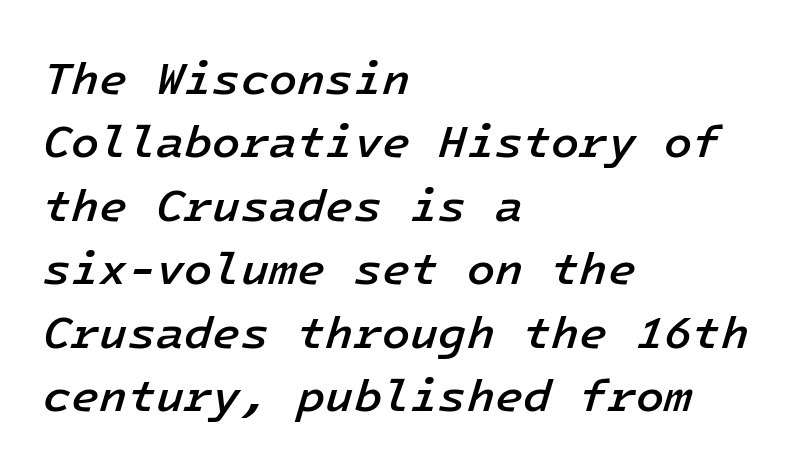
Q: Is the text bold? A: Semi-bold.
Q: Is the text italic (slanted)? A: Yes, it leans right by about 16 degrees.
Q: Is the text underlined? A: No.
Q: How is the paragraph aligned? A: Left-aligned.
Q: Is the spacing between letters normal or unusually wide? A: Normal.
Q: Is the spacing between lines tight, normal or loose? A: Normal.
Q: Width (condensed, normal, or wide)? A: Normal.
Q: Stroke contrast? A: Low.
Q: x-height? A: Medium.
